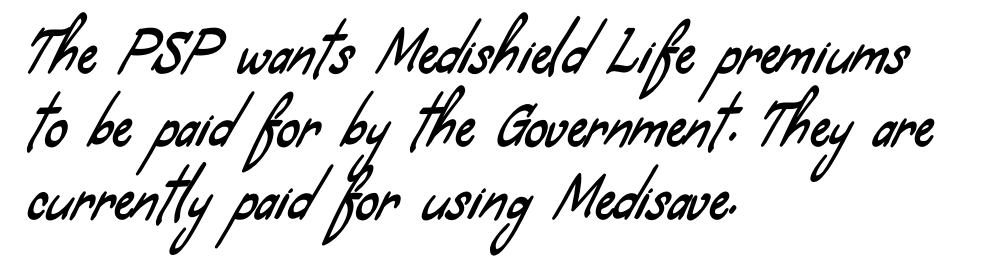
The image shows 55 px condensed sans-serif type; set left-aligned, normal line spacing (1.33x), normal letter spacing, not underlined; low stroke contrast and a small x-height.
